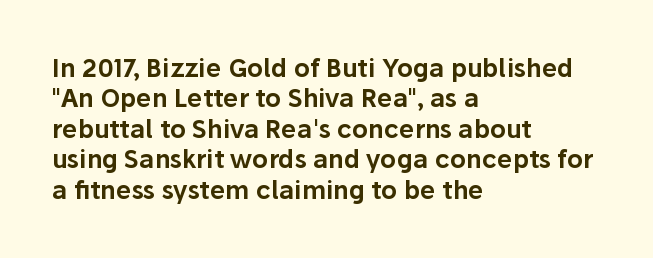
{"italic": "no", "underline": "no", "align": "left", "line_spacing_ratio": 1.22, "letter_spacing": "normal", "letter_spacing_em": 0.0, "glyph_px": 25}
